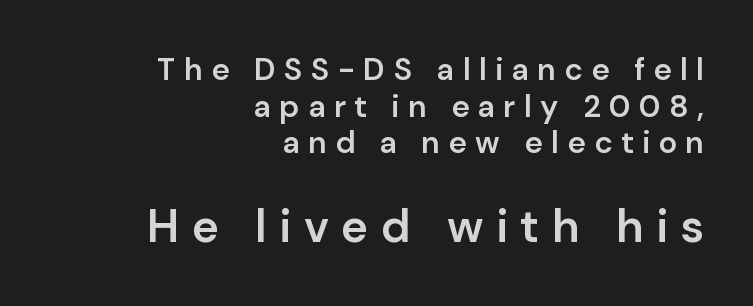
{"serif": "no", "italic": "no", "bold": "semi", "weight": "semibold", "width": "normal", "stroke_contrast": "low", "x_height": "medium", "monospaced": "no", "underline": "no", "align": "right", "line_spacing_ratio": 1.18, "letter_spacing": "wide", "letter_spacing_em": 0.27, "larger_block": "second", "size_ratio": 1.48, "glyph_px": 46}
